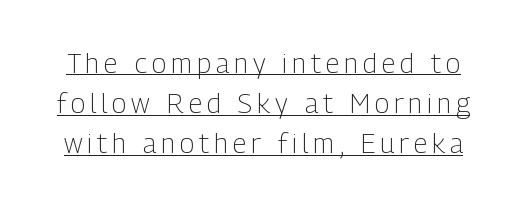
The characters are drawn with everyday or finer stroke widths. It's the straight-up-and-down kind of type. These lines sit exactly where default settings would place them. The rendering uses the underline text-decoration.
